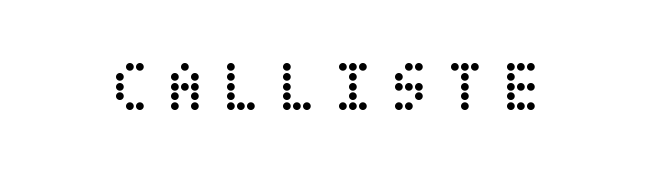
{"italic": "no", "bold": "no", "weight": "regular", "width": "condensed", "stroke_contrast": "low", "x_height": "large", "underline": "no", "letter_spacing": "wide", "letter_spacing_em": 0.23, "glyph_px": 72}
